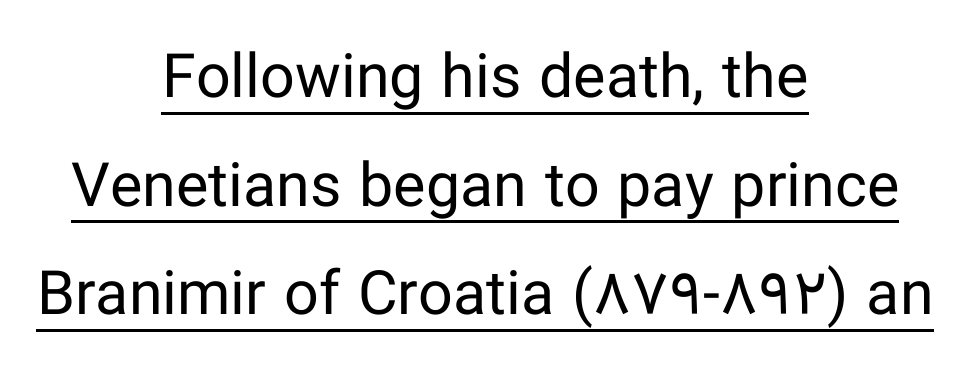
Emphasis is given by a line drawn under the lettering. To sum up the face: it is a sans, with no serifs. Rendered with straight, roman letterforms. The face used here is proportionally spaced, like ordinary book or web type.
